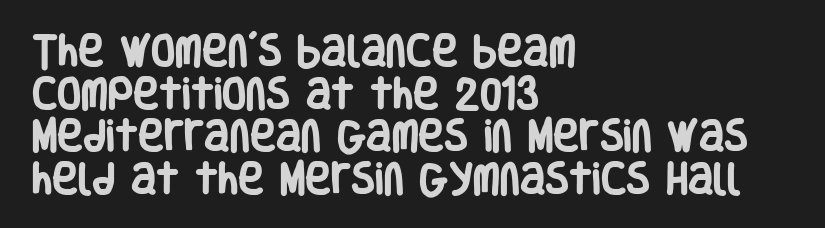
{"serif": "no", "italic": "no", "bold": "yes", "weight": "heavy", "width": "condensed", "stroke_contrast": "low", "x_height": "large", "monospaced": "no", "underline": "no", "align": "left", "line_spacing_ratio": 1.22, "letter_spacing": "normal", "letter_spacing_em": 0.0, "glyph_px": 35}
